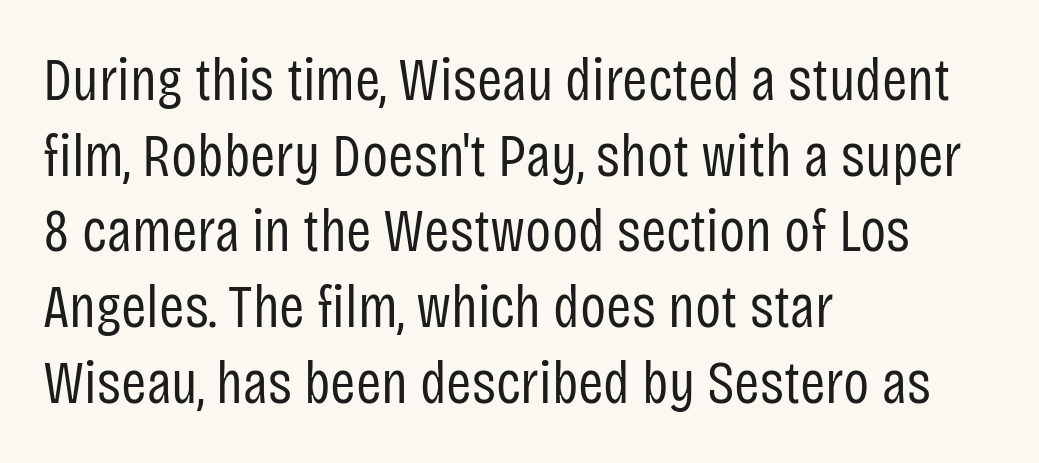
The rendering keeps characters at their native spacing. Posture: upright roman. Observe the absence of serifs on each vertical stroke in this sample. The letters advance in unequal steps, a hallmark of proportional type.
